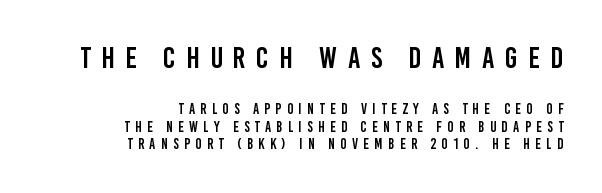
The image shows 30 px condensed sans-serif type, upright; set right-aligned, line spacing 1.19x, unusually wide letter spacing (+0.35 em), not underlined; the first (top) block is 2.0x larger; low stroke contrast and a large x-height.
